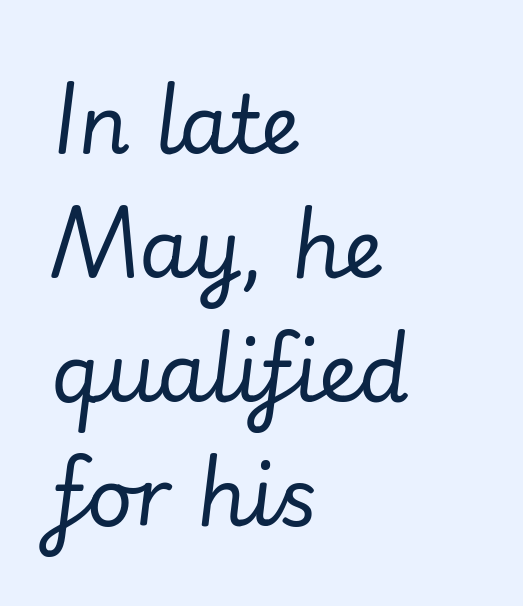
Here the designer chose a conventional face with non-uniform glyph widths. Is the stroke heavy? The answer is a plain regular-or-lighter. If you measured baseline to baseline, you'd find a middling distance. Teacher's note: observe the even left margin — that is flush-left alignment. Honestly, the letter spacing is just normal — you wouldn't notice it.
